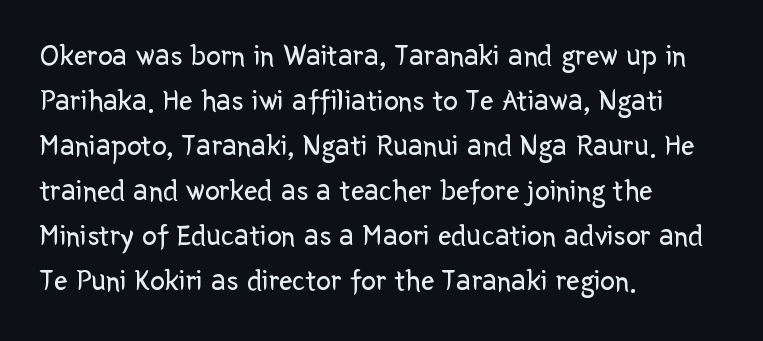
{"serif": "no", "italic": "no", "bold": "no", "weight": "regular", "width": "normal", "stroke_contrast": "low", "x_height": "medium", "monospaced": "no", "underline": "no", "align": "left", "line_spacing": "normal", "line_spacing_ratio": 1.5, "letter_spacing": "normal", "letter_spacing_em": 0.0, "glyph_px": 30}
